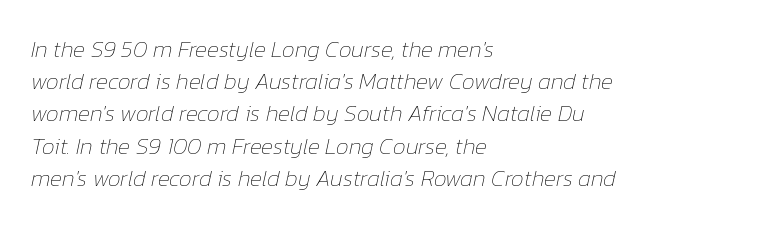
The image shows 23 px text type, italic (leaning right); set left-aligned, normal line spacing (1.4x), normal letter spacing, not underlined.
